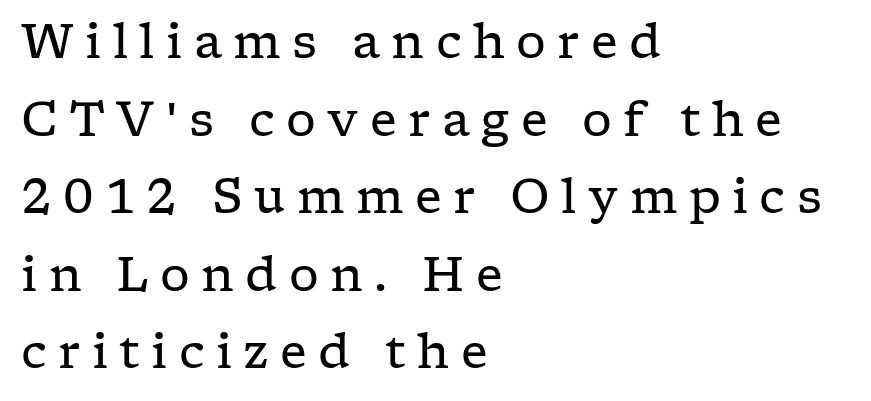
{"serif": "yes", "italic": "no", "bold": "no", "weight": "regular", "width": "wide", "stroke_contrast": "low", "x_height": "medium", "monospaced": "no", "underline": "no", "align": "left", "line_spacing": "normal", "line_spacing_ratio": 1.65, "letter_spacing": "wide", "letter_spacing_em": 0.24, "glyph_px": 47}
